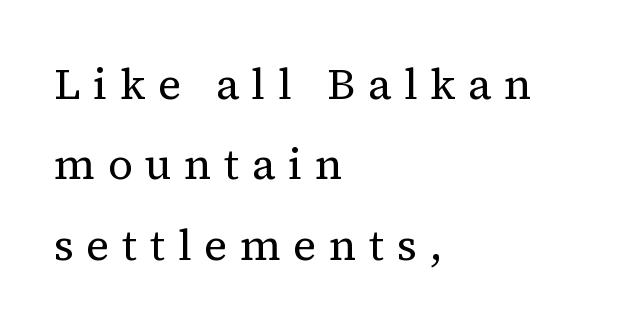
Q: Is the text bold? A: No.
Q: Is the text italic (slanted)? A: No, it is upright.
Q: Is the typeface a serif or a sans-serif typeface? A: Serif.
Q: Is the text underlined? A: No.
Q: How is the paragraph aligned? A: Left-aligned.
Q: Is the spacing between letters normal or unusually wide? A: Unusually wide.
Q: Width (condensed, normal, or wide)? A: Normal.
Q: Stroke contrast? A: Medium.
Q: x-height? A: Medium.
Q: Monospaced? A: No.
